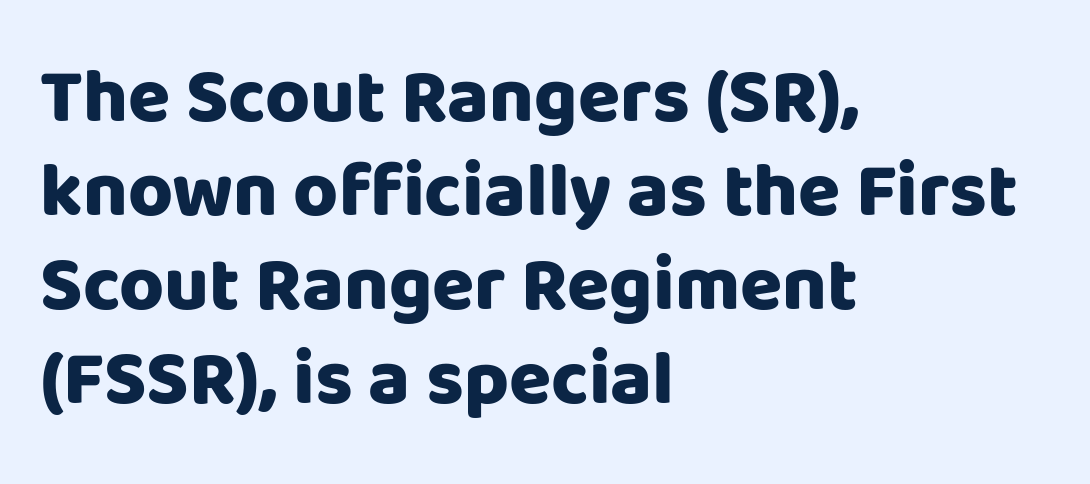
Q: Is the text bold? A: Yes.
Q: Is the text italic (slanted)? A: No, it is upright.
Q: Is the typeface a serif or a sans-serif typeface? A: Sans-serif.
Q: Is the text underlined? A: No.
Q: How is the paragraph aligned? A: Left-aligned.
Q: Is the spacing between letters normal or unusually wide? A: Normal.
Q: Width (condensed, normal, or wide)? A: Normal.
Q: Stroke contrast? A: Low.
Q: x-height? A: Large.
Q: Monospaced? A: No.
